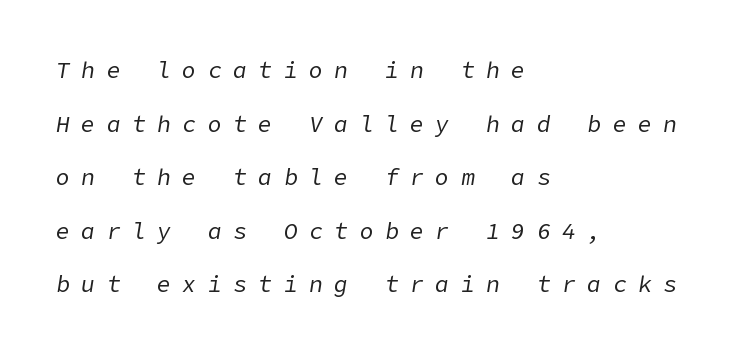
{"italic": "yes", "lean": "right", "slant_degrees": 9, "bold": "no", "underline": "no", "align": "left", "line_spacing": "loose", "line_spacing_ratio": 2.33, "letter_spacing": "wide", "letter_spacing_em": 0.5, "glyph_px": 23}
